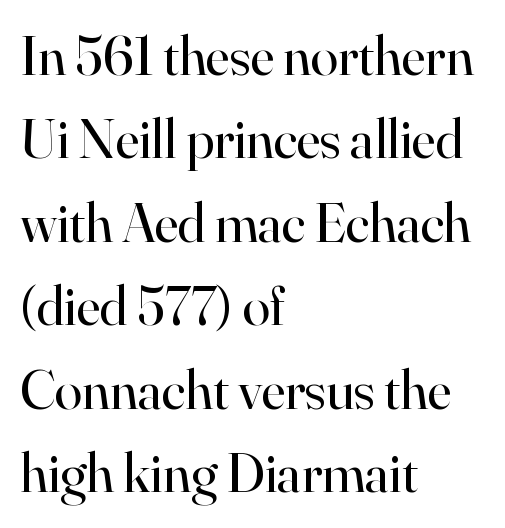
Proportional: the letters do not fall into vertical columns. Italic? Not at all — the glyphs are vertical. The tracking reads as untouched default to a designer's eye. To sum up the face: it has serifs.
